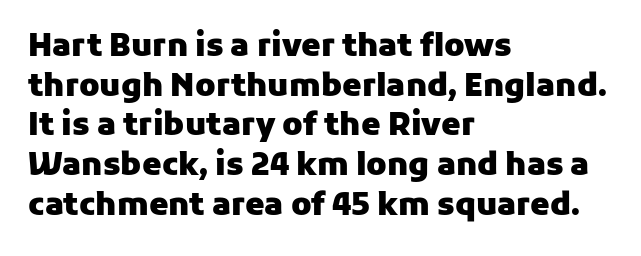
The image shows 31 px heavy sans-serif type, upright; set left-aligned, normal line spacing (1.28x), normal letter spacing, not underlined; low stroke contrast and a medium x-height.
